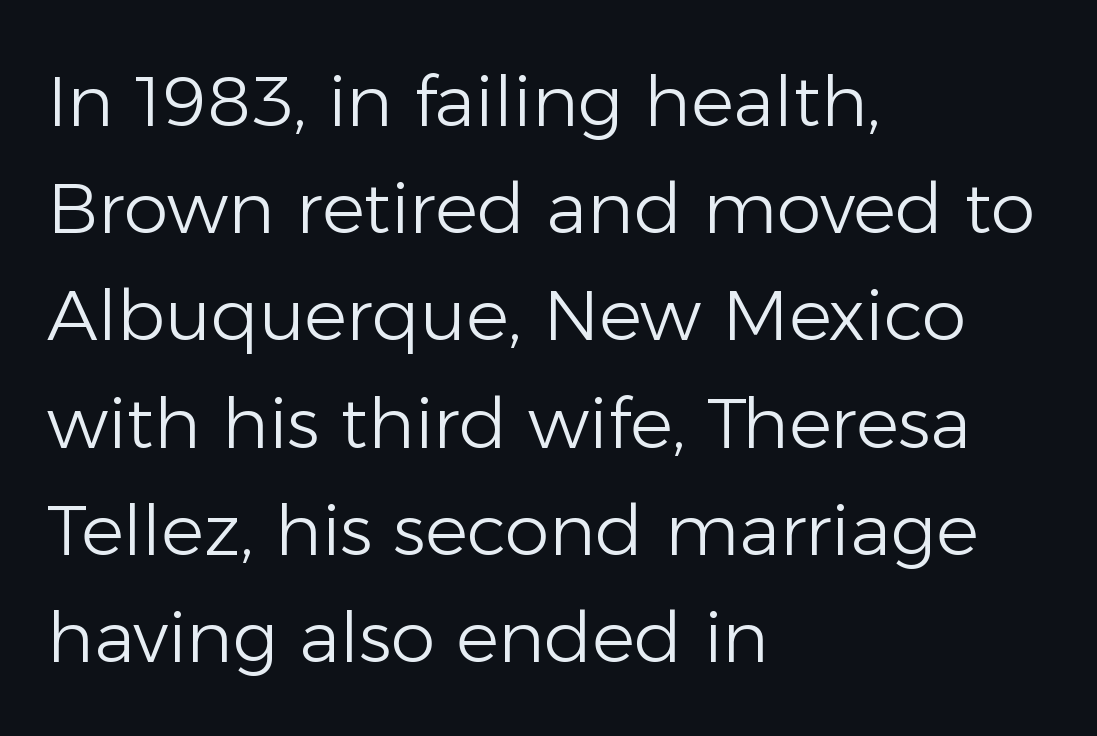
The specimen omits any rule beneath the text block's lines. Nothing unusual about the tracking: characters are spaced as the font intends. Classification — sans serif. Each line starts at the same left margin while the right side varies. On a weight scale, this lands at 450 or below. Ordinary non-slanted type is in use.
